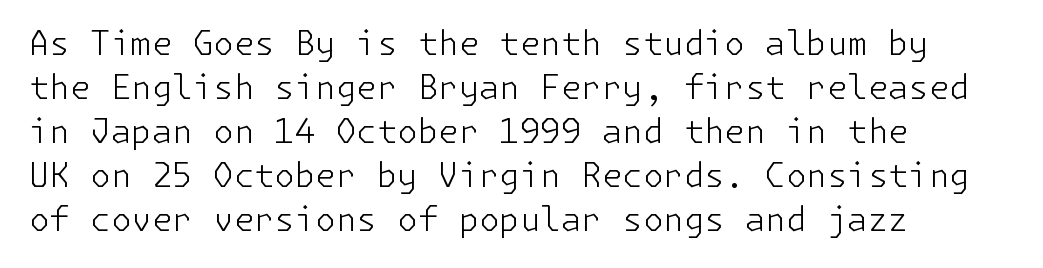
{"serif": "no", "italic": "no", "bold": "no", "weight": "light", "width": "normal", "stroke_contrast": "low", "x_height": "medium", "underline": "no", "align": "left", "line_spacing": "normal", "line_spacing_ratio": 1.33, "letter_spacing": "normal", "letter_spacing_em": 0.0, "glyph_px": 33}
